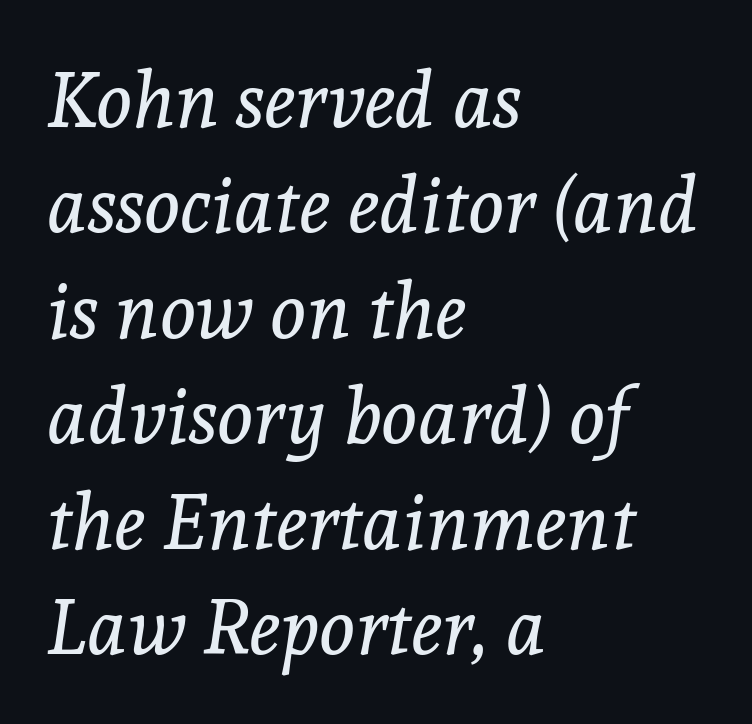
Q: Is the text bold? A: No.
Q: Is the text italic (slanted)? A: Yes, it leans right by about 8 degrees.
Q: Is the typeface a serif or a sans-serif typeface? A: Serif.
Q: Is the text underlined? A: No.
Q: How is the paragraph aligned? A: Left-aligned.
Q: Is the spacing between letters normal or unusually wide? A: Normal.
Q: Is the spacing between lines tight, normal or loose? A: Normal.
Q: Width (condensed, normal, or wide)? A: Normal.
Q: x-height? A: Medium.
Q: Monospaced? A: No.
